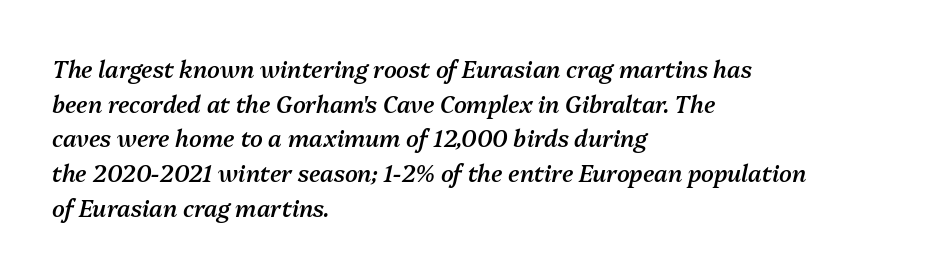
Q: Is the text bold? A: Semi-bold.
Q: Is the text italic (slanted)? A: Yes, it leans right by about 13 degrees.
Q: Is the text underlined? A: No.
Q: How is the paragraph aligned? A: Left-aligned.
Q: Is the spacing between letters normal or unusually wide? A: Normal.
Q: Is the spacing between lines tight, normal or loose? A: Normal.
